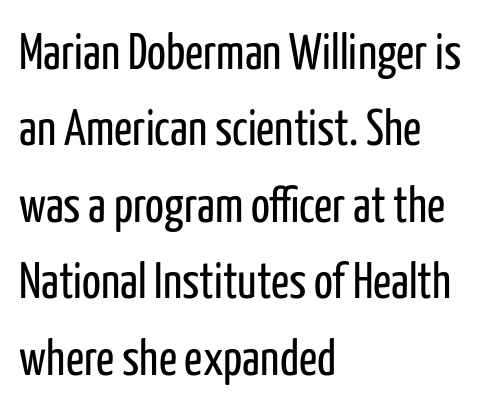
{"serif": "no", "italic": "no", "bold": "no", "weight": "regular", "width": "condensed", "stroke_contrast": "low", "x_height": "medium", "monospaced": "no", "underline": "no", "align": "left", "line_spacing": "normal", "line_spacing_ratio": 1.53, "letter_spacing": "normal", "letter_spacing_em": 0.0, "glyph_px": 50}
